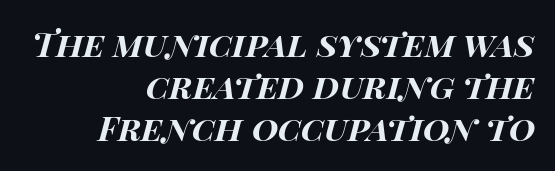
The gap between lines stays unmarked. You could not count columns in this text — the font is proportionally spaced. Where is the straight margin? On the right. Glyph-to-glyph distance matches everyday printed text.
